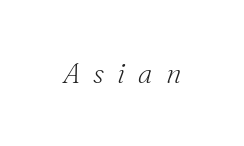
Q: Is the text bold? A: No.
Q: Is the text italic (slanted)? A: Yes, it leans right by about 16 degrees.
Q: Is the typeface a serif or a sans-serif typeface? A: Serif.
Q: Is the text underlined? A: No.
Q: Is the spacing between letters normal or unusually wide? A: Unusually wide.
Q: Width (condensed, normal, or wide)? A: Normal.
Q: Stroke contrast? A: Medium.
Q: x-height? A: Small.
Q: Monospaced? A: No.
